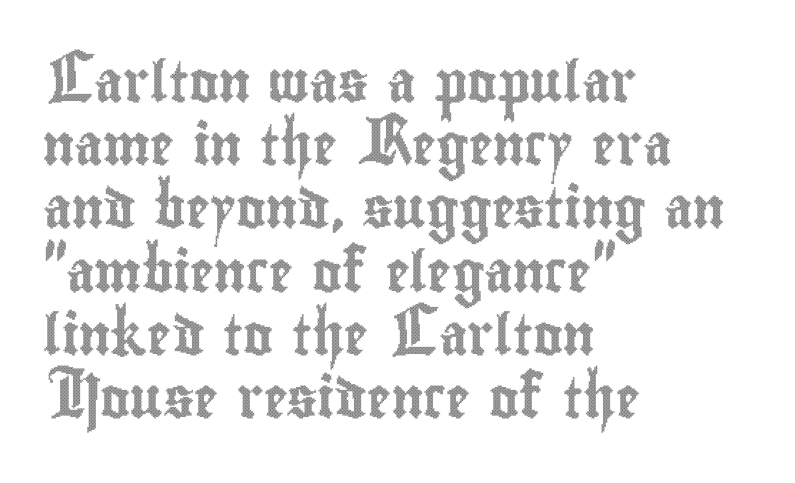
The image shows 40 px condensed type, upright; set left-aligned, normal line spacing (1.58x), normal letter spacing, not underlined; a small x-height.
